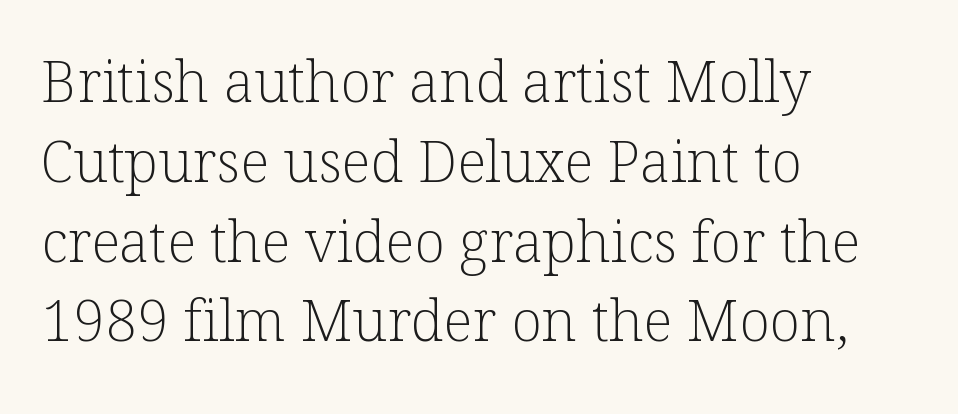
Just letters on the line, the space beneath them empty. Caption: standard tracking, unaltered. The passage shown stacks its lines at a standard gap. The passage shown is typed in a proportional face where columns would drift.
